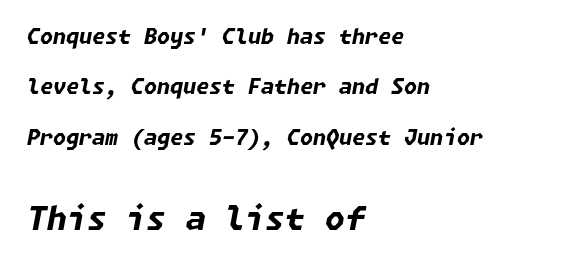
Q: Is the text bold? A: Yes.
Q: Is the text italic (slanted)? A: Yes, it leans right by about 11 degrees.
Q: Is the text underlined? A: No.
Q: How is the paragraph aligned? A: Left-aligned.
Q: Is the spacing between letters normal or unusually wide? A: Normal.
Q: Is the spacing between lines tight, normal or loose? A: Loose.
Q: Which block of text is set in a larger size, the first (top) or the second (bottom)? A: The second (bottom) one.
Q: Width (condensed, normal, or wide)? A: Normal.
Q: Stroke contrast? A: Low.
Q: x-height? A: Medium.
